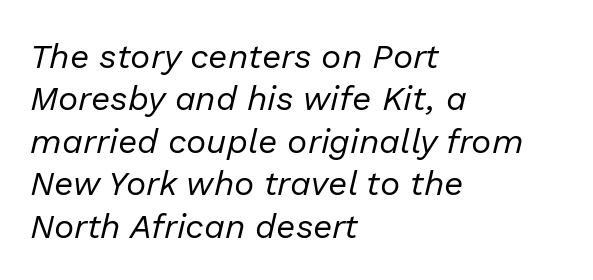
Q: Is the text bold? A: No.
Q: Is the text italic (slanted)? A: Yes, it leans right by about 13 degrees.
Q: Is the text underlined? A: No.
Q: How is the paragraph aligned? A: Left-aligned.
Q: Is the spacing between letters normal or unusually wide? A: Normal.
Q: Is the spacing between lines tight, normal or loose? A: Normal.
Q: Width (condensed, normal, or wide)? A: Normal.
Q: Stroke contrast? A: Low.
Q: x-height? A: Medium.
Q: Monospaced? A: No.
